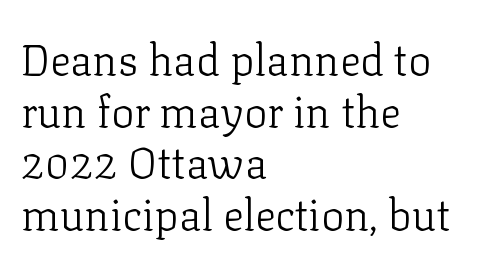
Q: Is the text bold? A: No.
Q: Is the text italic (slanted)? A: No, it is upright.
Q: Is the typeface a serif or a sans-serif typeface? A: Serif.
Q: Is the text underlined? A: No.
Q: How is the paragraph aligned? A: Left-aligned.
Q: Is the spacing between letters normal or unusually wide? A: Normal.
Q: Width (condensed, normal, or wide)? A: Normal.
Q: Stroke contrast? A: Low.
Q: x-height? A: Medium.
Q: Monospaced? A: No.
